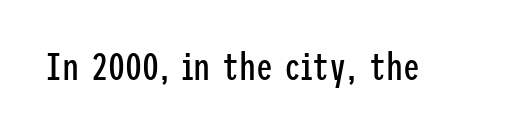
A typesetter would label this face a sans. Compared with a typical body face, this is equally light or lighter still. Each row of text sits above clean, open space. The axis of the letterforms is exactly vertical. Tracking here is standard; glyphs follow each other at the usual distance.
